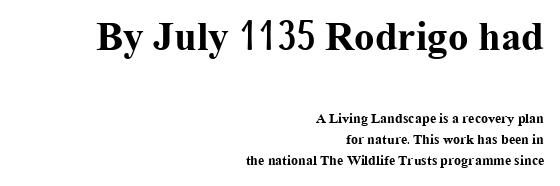
The image shows 41 px bold serif type, upright; set right-aligned, normal line spacing (1.51x), normal letter spacing, not underlined; the first (top) block is 2.93x larger; medium stroke contrast and a medium x-height.
